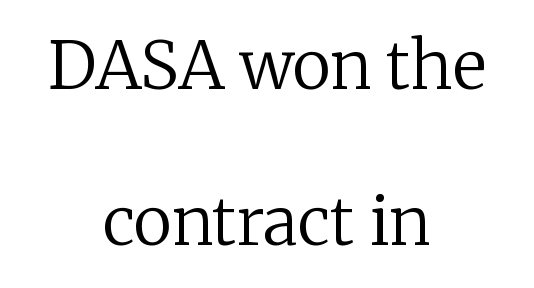
Look at the bottom of the vertical strokes: they flare into serifs here. Both edges are ragged and mirror each other, which tells us the setting is centered. Successive baselines arrive slowly, with a big drop between each. These lines are rendered in a variable-pitch font. This is roman type, the default non-slanted kind. Default kerning and tracking; the words read as compact shapes.
